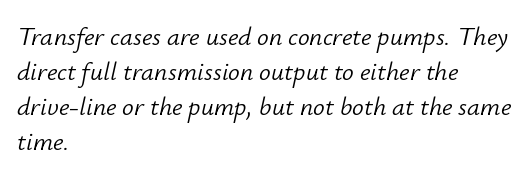
{"italic": "yes", "lean": "right", "slant_degrees": 12, "bold": "no", "underline": "no", "align": "left", "line_spacing": "normal", "line_spacing_ratio": 1.34, "letter_spacing": "normal", "letter_spacing_em": 0.0, "glyph_px": 26}
